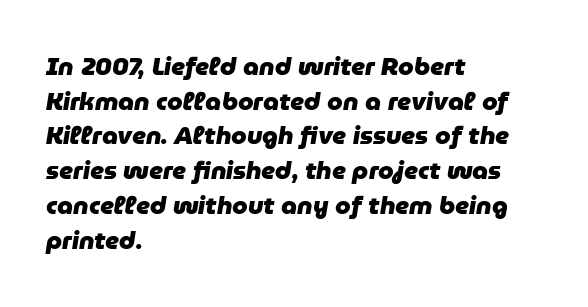
Q: Is the text bold? A: Yes.
Q: Is the text italic (slanted)? A: Yes, it leans right by about 9 degrees.
Q: Is the text underlined? A: No.
Q: How is the paragraph aligned? A: Left-aligned.
Q: Is the spacing between letters normal or unusually wide? A: Normal.
Q: Is the spacing between lines tight, normal or loose? A: Normal.
